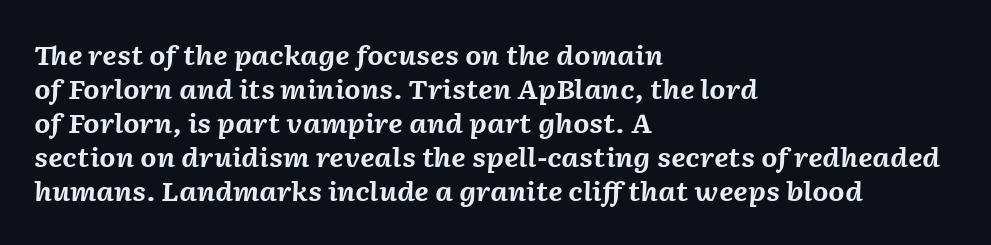
{"italic": "yes", "lean": "right", "slant_degrees": 2, "bold": "yes", "underline": "no", "align": "left", "line_spacing": "normal", "line_spacing_ratio": 1.31, "letter_spacing": "normal", "letter_spacing_em": 0.0, "glyph_px": 26}
